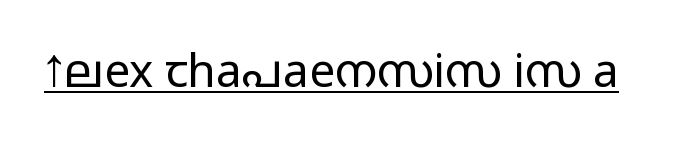
The image shows 46 px light, wide sans-serif type, upright; set normal letter spacing, underlined; low stroke contrast and a medium x-height.
